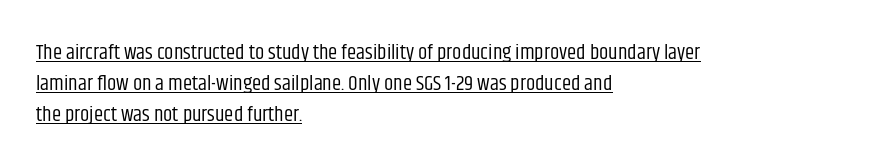
In designer terms, the underline attribute is active on this setting. Compared with a centered layout, this one pins lines to the left instead. Leading: standard. The letterforms sit at book weight or below. The horizontal fit of the characters is conventional and even.
